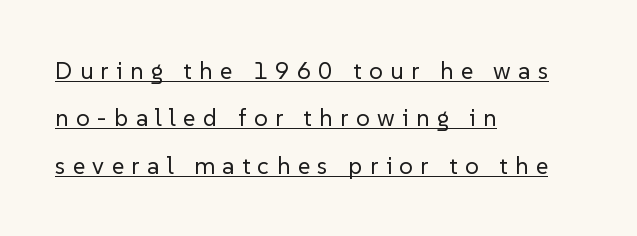
The image shows 24 px text type, upright; set left-aligned, loose line spacing (1.97x), unusually wide letter spacing (+0.31 em), underlined.
